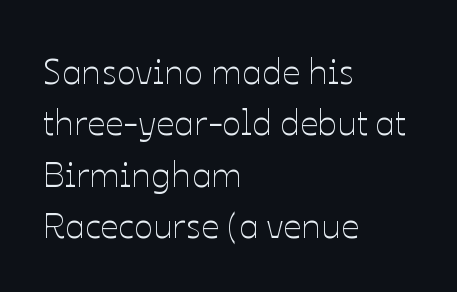
{"italic": "no", "bold": "no", "weight": "thin", "width": "normal", "stroke_contrast": "low", "x_height": "medium", "monospaced": "no", "underline": "no", "align": "left", "line_spacing": "normal", "line_spacing_ratio": 1.43, "letter_spacing": "normal", "letter_spacing_em": 0.0, "glyph_px": 36}
